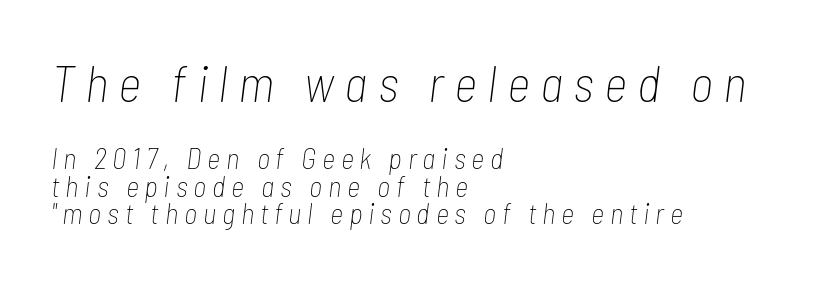
The leading is snug, giving the passage a crowded texture. The font is comparable to plain body text, perhaps lighter. The letters are spread apart with noticeably loose tracking. The paragraph shown leans on its left margin. Compared with ordinary roman type, these characters are visibly tilted.
